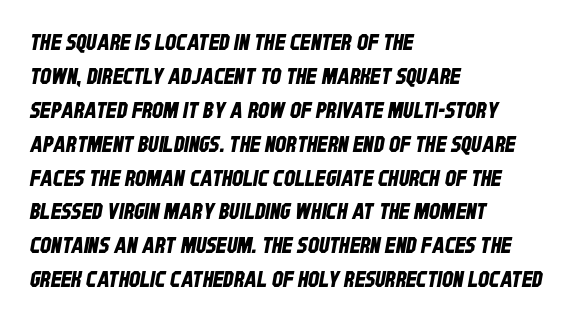
The lines in this sample share a left origin and differ only in where they stop. Each word holds together tightly as a unit, with standard inter-letter gaps. Evenly set lines give the paragraph a standard silhouette. Clear beneath every line of the passage.
